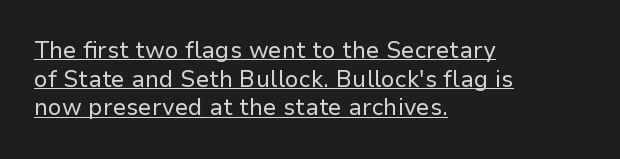
The image shows 23 px text type, upright; set left-aligned, line spacing 1.24x, normal letter spacing, underlined.
